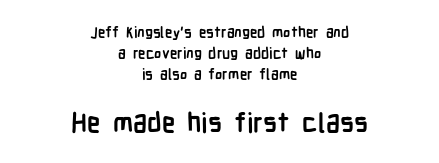
Rendered with straight, roman letterforms. This sample uses plain, unmodified letter spacing. The passage shown is emphatically bold. Bigger letters appear in the bottom chunk; the top chunk is reduced. The setting favours the middle, as headings and verse often do.
